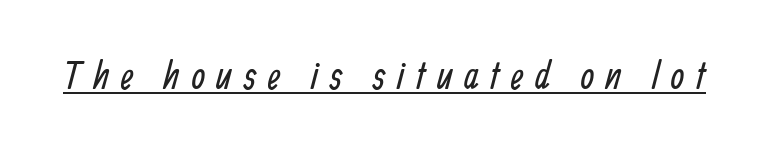
Q: Is the text bold? A: No.
Q: Is the typeface a serif or a sans-serif typeface? A: Sans-serif.
Q: Is the text underlined? A: Yes.
Q: Is the spacing between letters normal or unusually wide? A: Unusually wide.
Q: Width (condensed, normal, or wide)? A: Condensed.
Q: Stroke contrast? A: Low.
Q: x-height? A: Medium.
Q: Monospaced? A: No.
